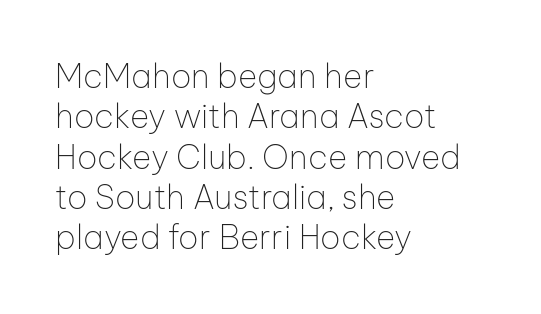
The passage shown is not underscored anywhere. The ragged edge is on the right, which tells us the setting is flush left. To sum up the face: it is a sans, with no serifs. Nothing unusual about the tracking: characters are spaced as the font intends.
